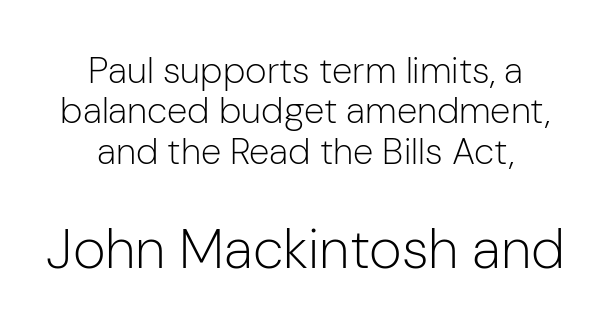
The image shows 56 px light sans-serif type, upright; set centered, tight line spacing (1.09x), normal letter spacing, not underlined; the second (bottom) block is 1.51x larger; low stroke contrast and a medium x-height.
